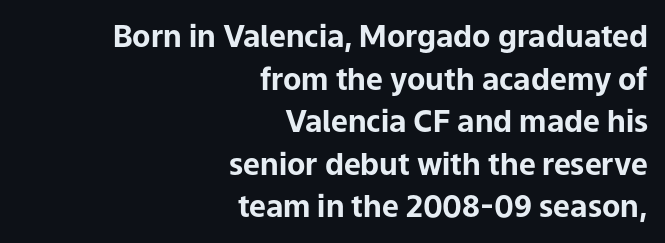
{"serif": "no", "italic": "no", "bold": "yes", "weight": "bold", "width": "normal", "stroke_contrast": "low", "x_height": "medium", "monospaced": "no", "underline": "no", "align": "right", "line_spacing": "normal", "line_spacing_ratio": 1.42, "letter_spacing": "normal", "letter_spacing_em": 0.0, "glyph_px": 30}
